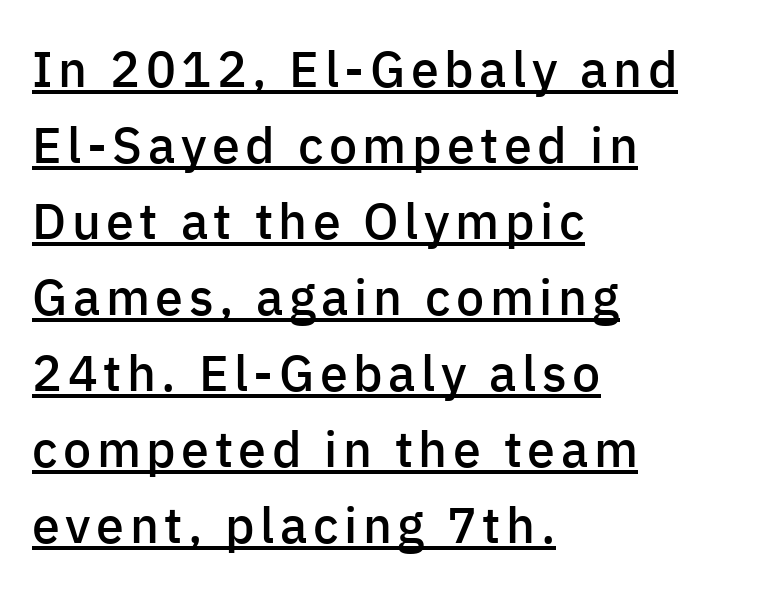
A typesetter would label this face a sans. The lettering stays uniformly vertical, giving the passage a roman look. Where is the straight margin? On the left. What weight is shown? A semibold, between regular and bold. The letters advance in unequal steps, a hallmark of proportional type. Descenders here cross a horizontal rule under the line.
